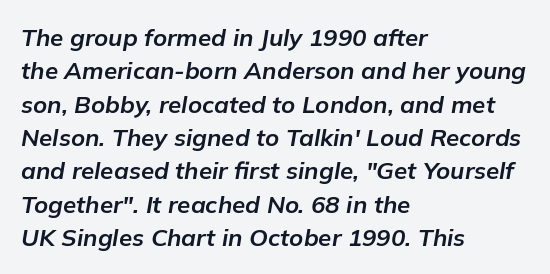
{"italic": "yes", "lean": "right", "slant_degrees": 9, "bold": "yes", "underline": "no", "align": "left", "line_spacing": "normal", "line_spacing_ratio": 1.39, "letter_spacing": "normal", "letter_spacing_em": 0.0, "glyph_px": 24}
